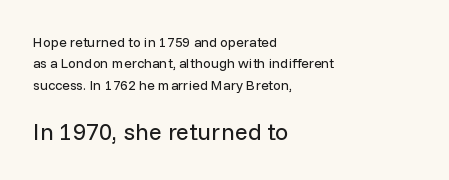
Q: Is the text bold? A: No.
Q: Is the text italic (slanted)? A: No, it is upright.
Q: Is the text underlined? A: No.
Q: How is the paragraph aligned? A: Left-aligned.
Q: Is the spacing between letters normal or unusually wide? A: Normal.
Q: Is the spacing between lines tight, normal or loose? A: Normal.
Q: Which block of text is set in a larger size, the first (top) or the second (bottom)? A: The second (bottom) one.
